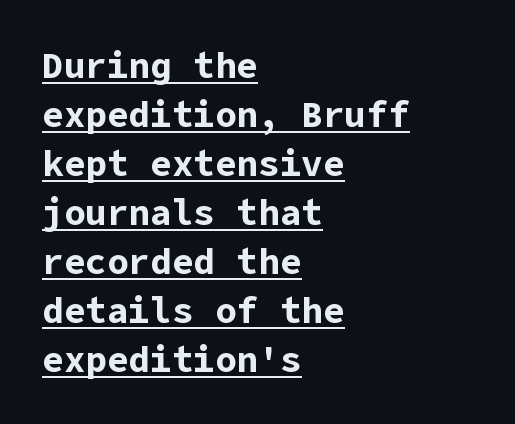
{"serif": "no", "italic": "no", "bold": "yes", "weight": "bold", "width": "normal", "stroke_contrast": "low", "x_height": "medium", "underline": "yes", "align": "left", "line_spacing": "normal", "line_spacing_ratio": 1.36, "letter_spacing": "normal", "letter_spacing_em": 0.0, "glyph_px": 36}
